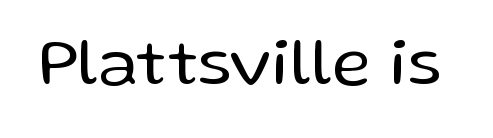
Q: Is the text bold? A: No.
Q: Is the text italic (slanted)? A: No, it is upright.
Q: Is the typeface a serif or a sans-serif typeface? A: Sans-serif.
Q: Is the text underlined? A: No.
Q: Is the spacing between letters normal or unusually wide? A: Normal.
Q: Width (condensed, normal, or wide)? A: Normal.
Q: Stroke contrast? A: Low.
Q: x-height? A: Medium.
Q: Monospaced? A: No.
